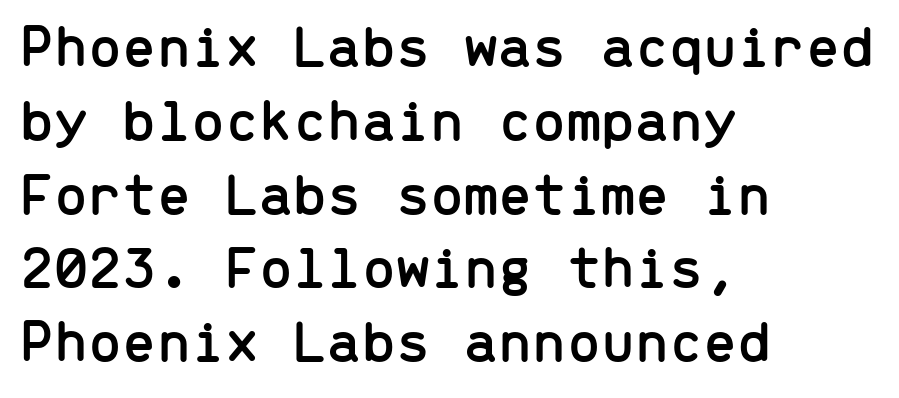
The image shows 61 px sans-serif type, upright, monospaced; set left-aligned, line spacing 1.21x, normal letter spacing, not underlined; low stroke contrast and a medium x-height.
